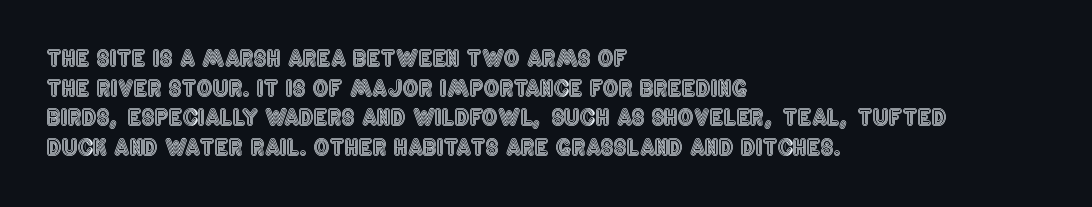
Q: Is the text italic (slanted)? A: No, it is upright.
Q: Is the text underlined? A: No.
Q: How is the paragraph aligned? A: Left-aligned.
Q: Is the spacing between letters normal or unusually wide? A: Normal.
Q: Is the spacing between lines tight, normal or loose? A: Normal.
